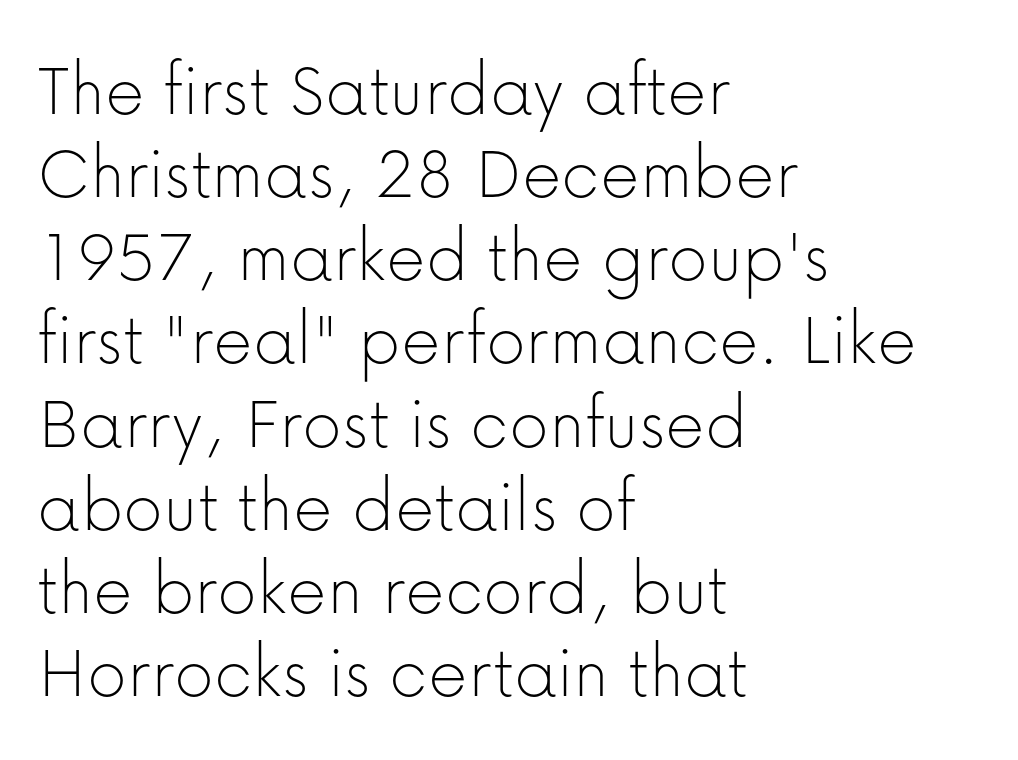
Q: Is the text bold? A: No.
Q: Is the text italic (slanted)? A: No, it is upright.
Q: Is the typeface a serif or a sans-serif typeface? A: Sans-serif.
Q: Is the text underlined? A: No.
Q: How is the paragraph aligned? A: Left-aligned.
Q: Is the spacing between letters normal or unusually wide? A: Normal.
Q: Is the spacing between lines tight, normal or loose? A: Tight.
Q: Width (condensed, normal, or wide)? A: Normal.
Q: Stroke contrast? A: Low.
Q: x-height? A: Medium.
Q: Monospaced? A: No.
